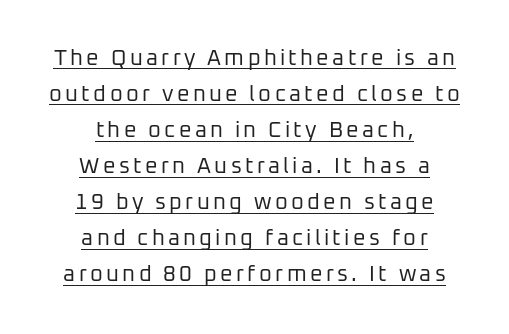
The image shows 22 px text type, upright; set centered, normal line spacing (1.64x), underlined.
